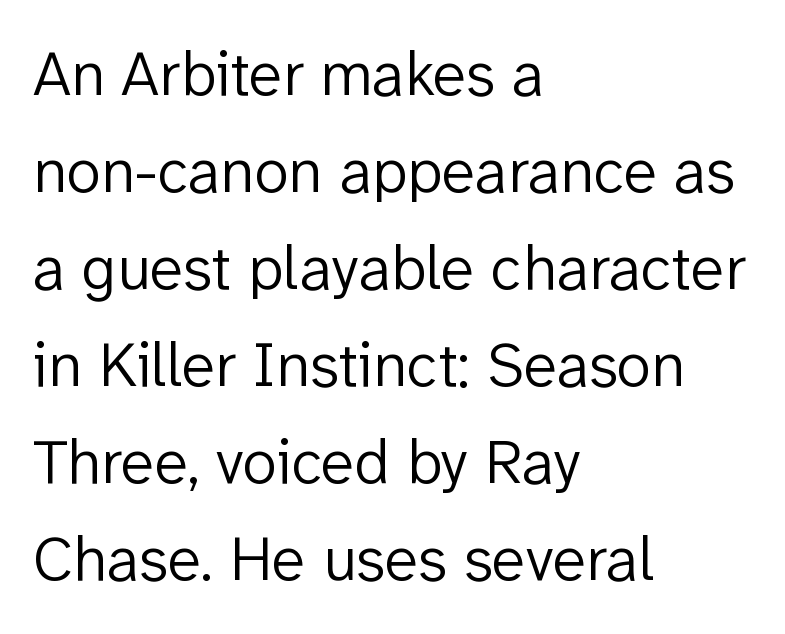
{"serif": "no", "italic": "no", "bold": "no", "weight": "light", "width": "normal", "stroke_contrast": "low", "x_height": "medium", "monospaced": "no", "underline": "no", "align": "left", "line_spacing": "normal", "line_spacing_ratio": 1.54, "letter_spacing": "normal", "letter_spacing_em": 0.0, "glyph_px": 63}
